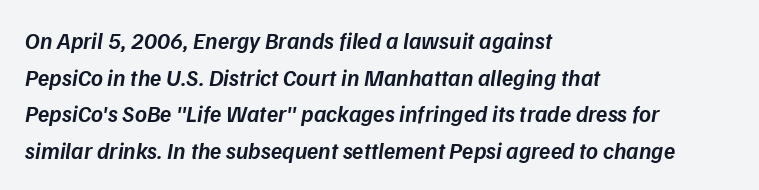
Q: Is the text bold? A: Semi-bold.
Q: Is the text italic (slanted)? A: Yes, it leans right by about 9 degrees.
Q: Is the text underlined? A: No.
Q: How is the paragraph aligned? A: Left-aligned.
Q: Is the spacing between letters normal or unusually wide? A: Normal.
Q: Is the spacing between lines tight, normal or loose? A: Normal.
